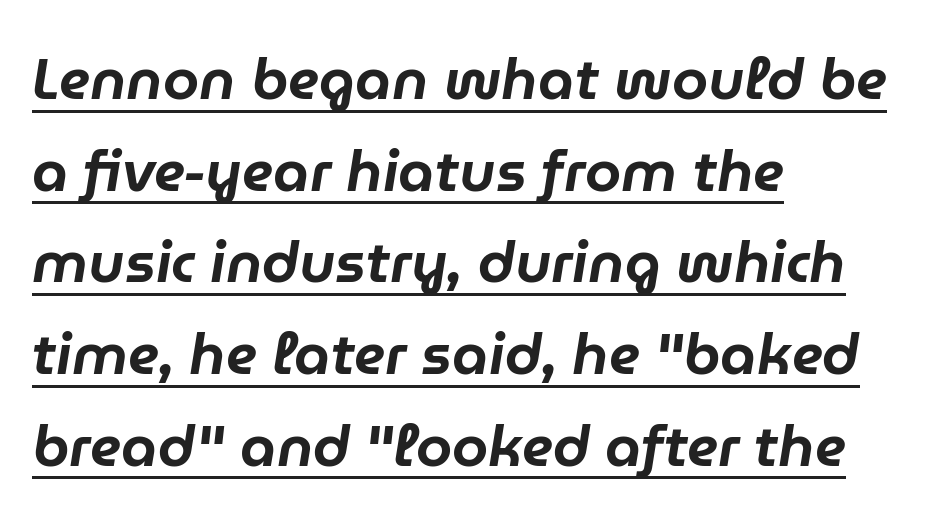
{"italic": "yes", "lean": "right", "slant_degrees": 9, "width": "normal", "stroke_contrast": "low", "x_height": "medium", "monospaced": "no", "underline": "yes", "align": "left", "line_spacing": "normal", "line_spacing_ratio": 1.58, "letter_spacing": "normal", "letter_spacing_em": 0.0, "glyph_px": 58}
